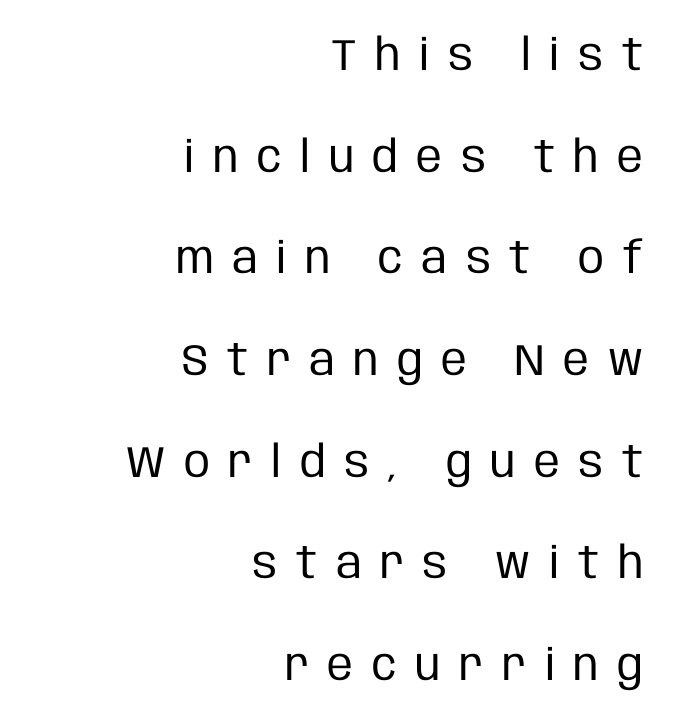
{"serif": "no", "italic": "no", "bold": "no", "weight": "regular", "width": "condensed", "stroke_contrast": "low", "x_height": "large", "monospaced": "no", "underline": "no", "align": "right", "line_spacing": "loose", "line_spacing_ratio": 2.31, "letter_spacing": "wide", "letter_spacing_em": 0.42, "glyph_px": 44}
